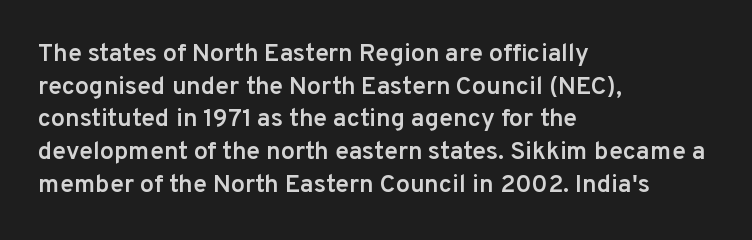
{"italic": "no", "bold": "semi", "underline": "no", "align": "left", "line_spacing": "normal", "line_spacing_ratio": 1.31, "letter_spacing": "normal", "letter_spacing_em": 0.0, "glyph_px": 25}
